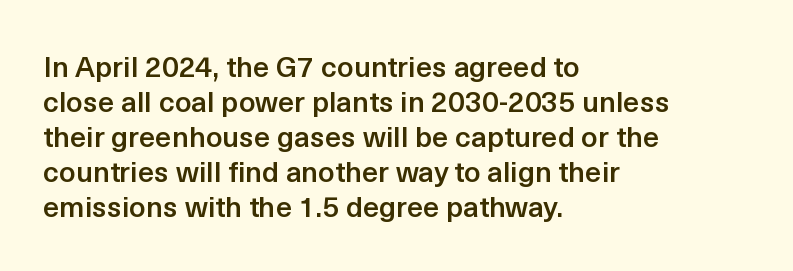
The image shows 29 px semibold sans-serif type, upright; set left-aligned, line spacing 1.21x, normal letter spacing, not underlined; a medium x-height.
